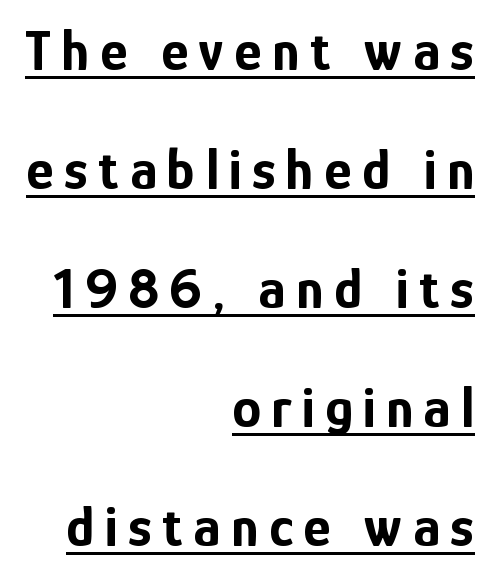
Compared with typical paragraphs, the rows here are farther apart. Set as a true bold cut, around the 700 mark. Notice how a bar underscores the lettering throughout. Ordinary non-slanted type is in use. The type family on display is of the sans-serif kind. The letters advance in unequal steps, a hallmark of proportional type.
